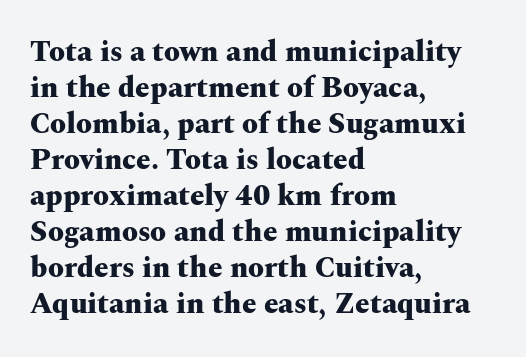
Q: Is the text bold? A: Yes.
Q: Is the text italic (slanted)? A: No, it is upright.
Q: Is the typeface a serif or a sans-serif typeface? A: Serif.
Q: Is the text underlined? A: No.
Q: How is the paragraph aligned? A: Left-aligned.
Q: Is the spacing between letters normal or unusually wide? A: Normal.
Q: Width (condensed, normal, or wide)? A: Wide.
Q: Stroke contrast? A: Medium.
Q: x-height? A: Medium.
Q: Monospaced? A: No.
